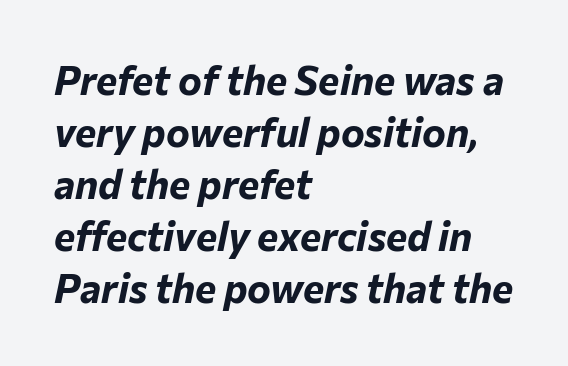
Q: Is the text bold? A: Yes.
Q: Is the text italic (slanted)? A: Yes, it leans right by about 12 degrees.
Q: Is the text underlined? A: No.
Q: How is the paragraph aligned? A: Left-aligned.
Q: Is the spacing between letters normal or unusually wide? A: Normal.
Q: Is the spacing between lines tight, normal or loose? A: Normal.
Q: Width (condensed, normal, or wide)? A: Normal.
Q: Stroke contrast? A: Low.
Q: x-height? A: Medium.
Q: Monospaced? A: No.
